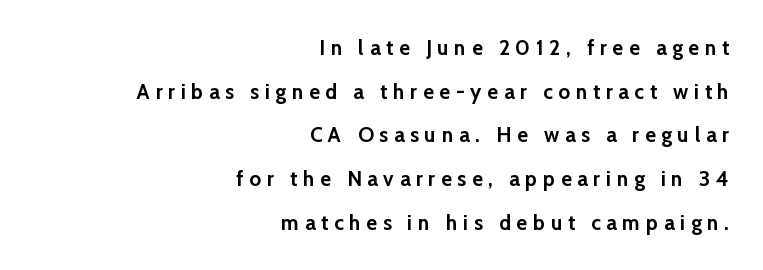
The image shows 21 px bold type, upright; set right-aligned, loose line spacing (2.08x), unusually wide letter spacing (+0.27 em), not underlined.
